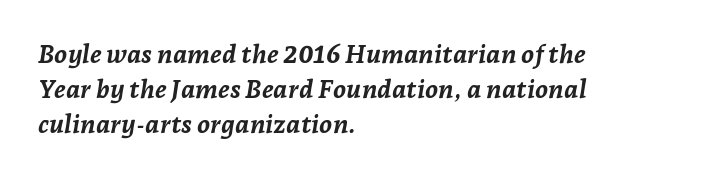
The image shows 26 px bold type, italic (leaning right); set left-aligned, normal line spacing (1.35x), normal letter spacing, not underlined.
